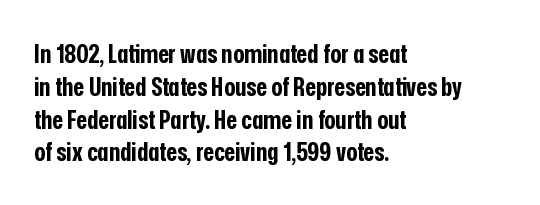
Q: Is the text bold? A: Yes.
Q: Is the text italic (slanted)? A: No, it is upright.
Q: Is the text underlined? A: No.
Q: How is the paragraph aligned? A: Left-aligned.
Q: Is the spacing between letters normal or unusually wide? A: Normal.
Q: Is the spacing between lines tight, normal or loose? A: Normal.
